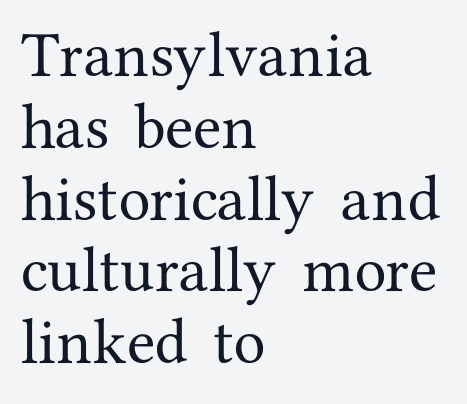
The image shows 52 px serif type, upright; set left-aligned, normal line spacing (1.38x), normal letter spacing, not underlined; medium stroke contrast and a medium x-height.
